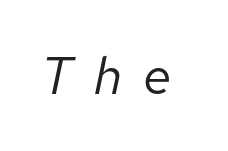
Note the varied advance widths — an 'i' is clearly narrower than an 'm'. Lines of text with bare space underneath. The horizontal fit of the characters is loose and conspicuously gappy. Characters are canted at an angle relative to the baseline's perpendicular.
